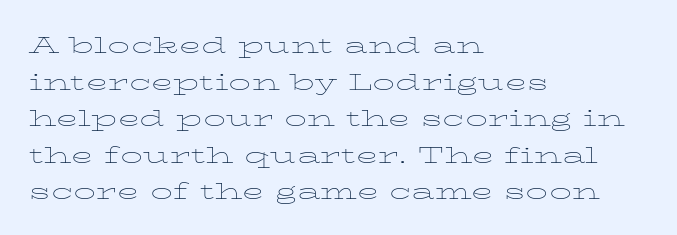
The image shows 29 px thin, wide type, upright; set left-aligned, normal line spacing (1.26x), normal letter spacing, not underlined; low stroke contrast and a medium x-height.
